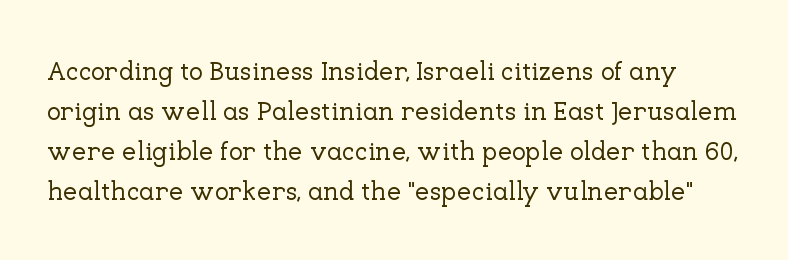
Observe the ordinary spacing: letters are neighbours, not strangers. Horizontal bands of white between lines are of average thickness. Rendered with straight, roman letterforms. The space beneath each line is pristine and unruled.
